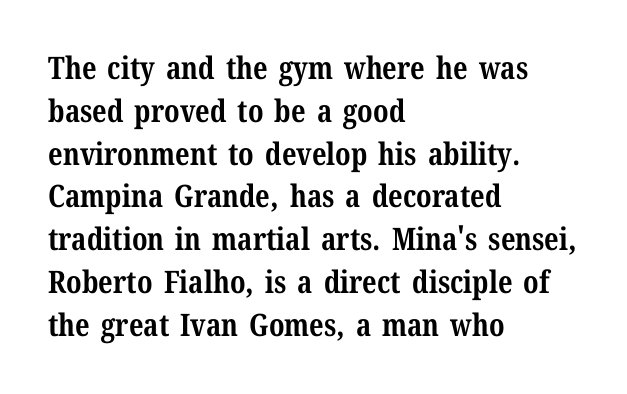
The lines in this sample share a left origin and differ only in where they stop. Small tapered or slab feet sit at the stroke ends, so this counts as serif. Letter spacing: default. Vertically, the passage feels balanced, rows spaced as you'd expect.
